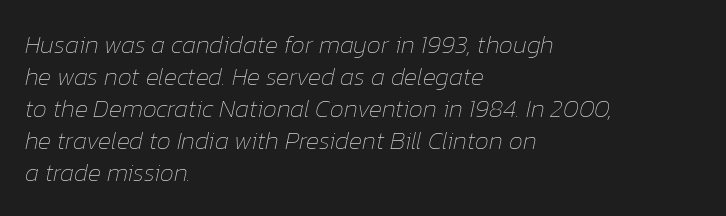
Q: Is the text bold? A: No.
Q: Is the text italic (slanted)? A: Yes, it leans right by about 12 degrees.
Q: Is the text underlined? A: No.
Q: How is the paragraph aligned? A: Left-aligned.
Q: Is the spacing between letters normal or unusually wide? A: Normal.
Q: Is the spacing between lines tight, normal or loose? A: Normal.
